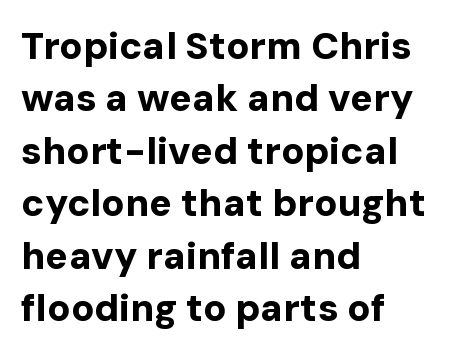
This is roman type, the default non-slanted kind. The foot of each line stays bare and open. Character widths vary here, with narrow letters taking less room than wide ones. Successive baselines arrive at the customary interval. These lines keep a tight, regular rhythm from letter to letter.
